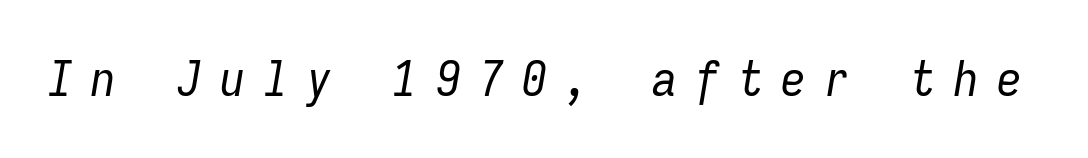
The image shows 49 px regular-weight, condensed type, italic (leaning right), monospaced; set unusually wide letter spacing (+0.38 em), not underlined; low stroke contrast and a medium x-height.
